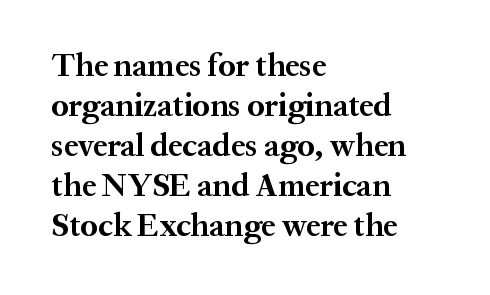
The image shows 32 px bold serif type, upright; set left-aligned, normal line spacing (1.25x), normal letter spacing, not underlined; medium stroke contrast and a medium x-height.
